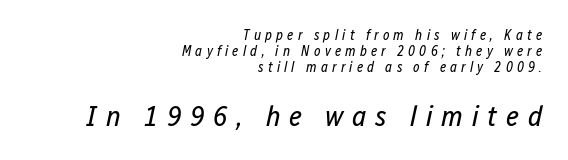
Do the characters align in a grid? No, the font is proportional. The typesetter chose a ragged-left arrangement here. The following chunk of copy outweighs the initial chunk in type size. Stroke thickness stays within the range of a standard reading face or lighter.
